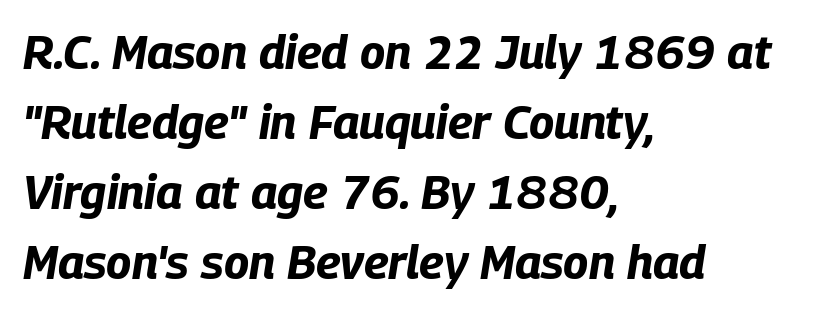
Check the space under the baseline: it is left empty. A typesetter would mark this as italic. Note the varied advance widths — an 'i' is clearly narrower than an 'm'. The designer left line spacing at the default. Layout note: lines flush left.
